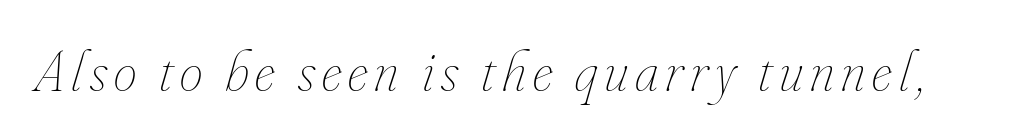
The image shows 58 px thin, condensed type, italic (leaning right); set not underlined; low stroke contrast and a small x-height.
